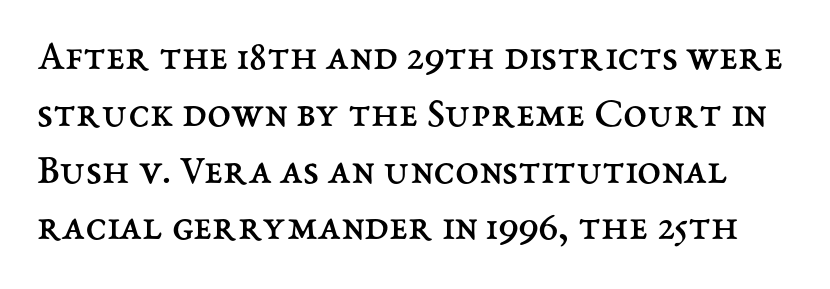
This block has exactly the height ordinary leading produces. Each row of text sits above clean, open space. Do the characters align in a grid? No, the font is proportional. How are the letters spaced? Ordinarily, with no added tracking.
